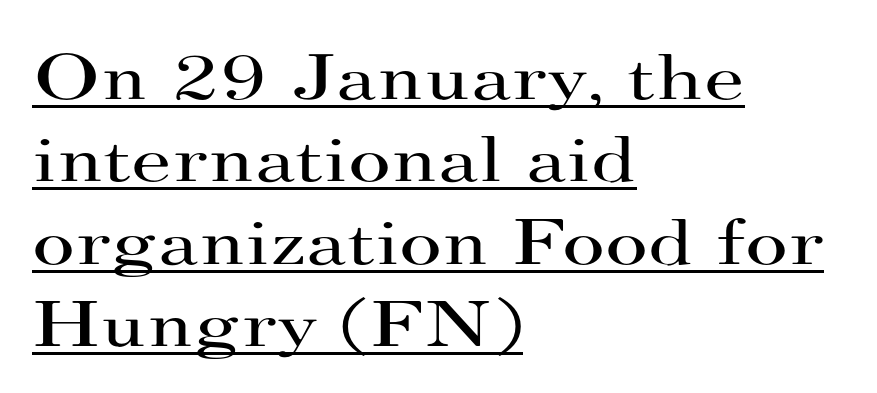
The image shows 66 px regular-weight, wide serif type, upright; set left-aligned, normal line spacing (1.25x), normal letter spacing, underlined; high stroke contrast and a small x-height.
